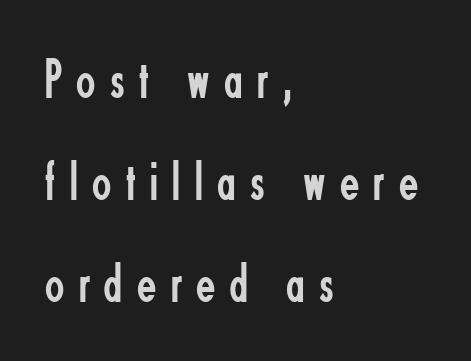
The foot of each line stays bare and open. Each line starts at the same left margin while the right side varies. The font is comparable to plain body text, perhaps lighter. I'd call this a sans setting — the letters go barefoot. When letters stand straight like this, we call the style roman or upright. You could not count columns in this text — the font is proportionally spaced.
